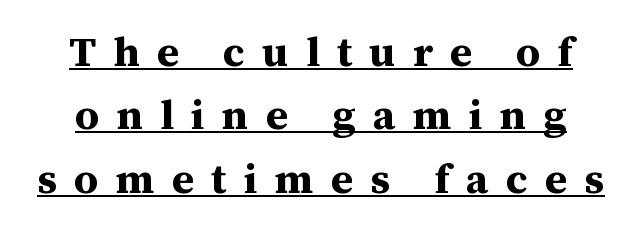
The image shows 42 px bold serif type, upright; set centered, normal line spacing (1.51x), unusually wide letter spacing (+0.41 em), underlined; medium stroke contrast and a medium x-height.
